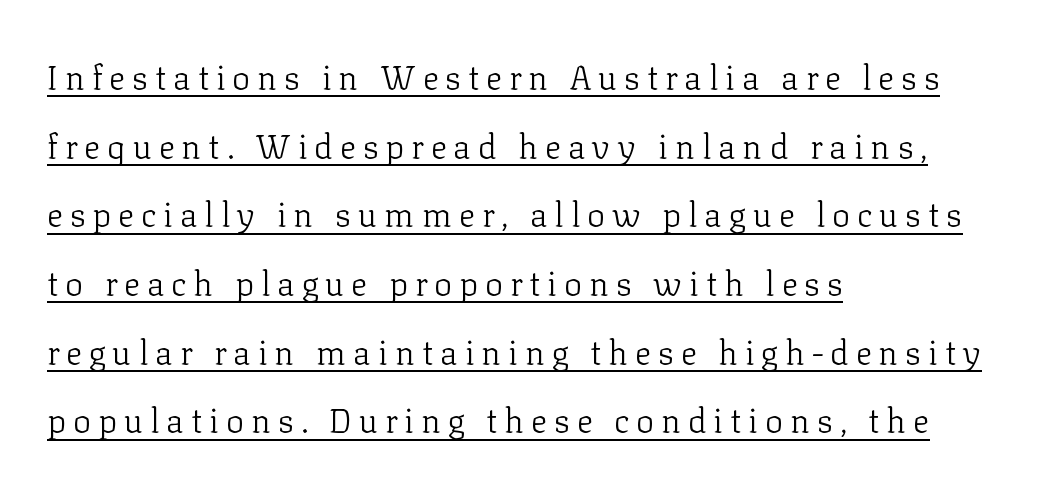
Q: Is the text bold? A: No.
Q: Is the text italic (slanted)? A: No, it is upright.
Q: Is the typeface a serif or a sans-serif typeface? A: Serif.
Q: Is the text underlined? A: Yes.
Q: How is the paragraph aligned? A: Left-aligned.
Q: Is the spacing between letters normal or unusually wide? A: Unusually wide.
Q: Is the spacing between lines tight, normal or loose? A: Loose.
Q: Width (condensed, normal, or wide)? A: Normal.
Q: Stroke contrast? A: Low.
Q: x-height? A: Medium.
Q: Monospaced? A: No.
